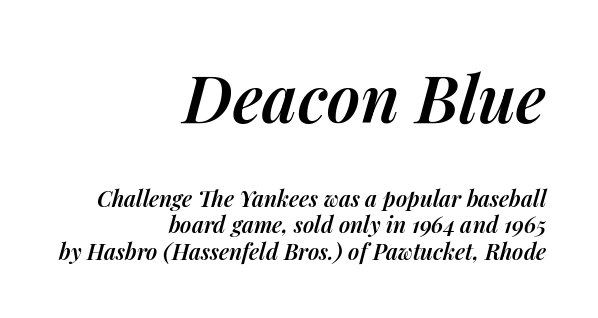
The image shows 65 px semibold type, italic (leaning right); set right-aligned, line spacing 1.21x, normal letter spacing, not underlined; the first (top) block is 2.95x larger; medium stroke contrast and a medium x-height.
